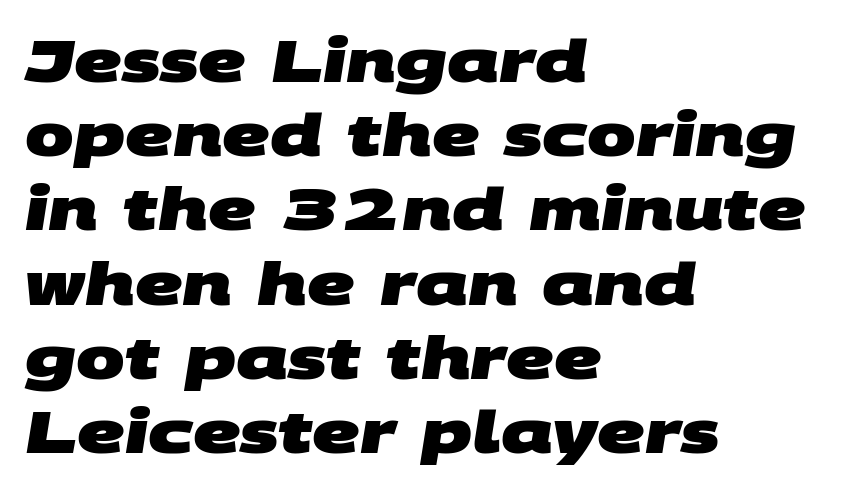
{"serif": "no", "bold": "yes", "weight": "heavy", "width": "wide", "stroke_contrast": "medium", "x_height": "large", "monospaced": "no", "underline": "no", "align": "left", "line_spacing": "normal", "line_spacing_ratio": 1.28, "letter_spacing": "normal", "letter_spacing_em": 0.0, "glyph_px": 58}
